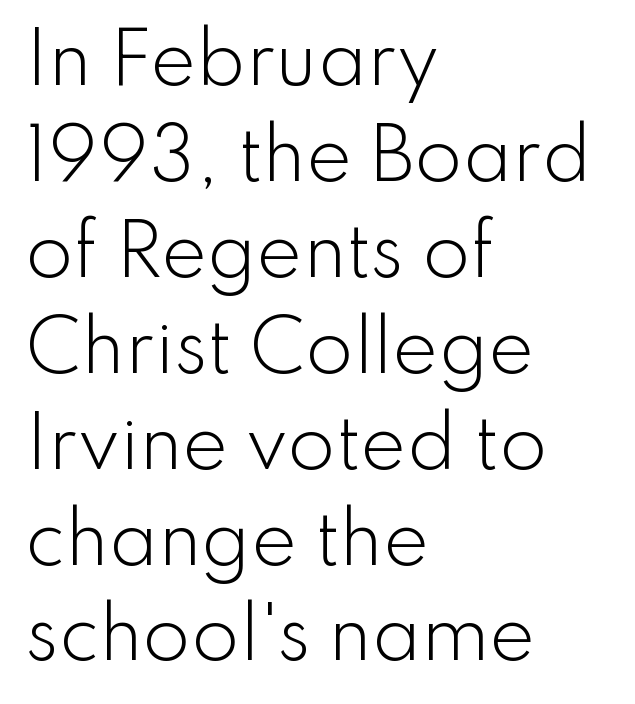
Q: Is the text bold? A: No.
Q: Is the text italic (slanted)? A: No, it is upright.
Q: Is the typeface a serif or a sans-serif typeface? A: Sans-serif.
Q: Is the text underlined? A: No.
Q: How is the paragraph aligned? A: Left-aligned.
Q: Is the spacing between letters normal or unusually wide? A: Normal.
Q: Is the spacing between lines tight, normal or loose? A: Normal.
Q: Width (condensed, normal, or wide)? A: Normal.
Q: Stroke contrast? A: Low.
Q: x-height? A: Small.
Q: Monospaced? A: No.
